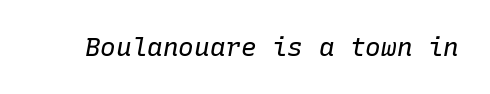
The image shows 26 px text type, italic (leaning right); set normal letter spacing, not underlined.
